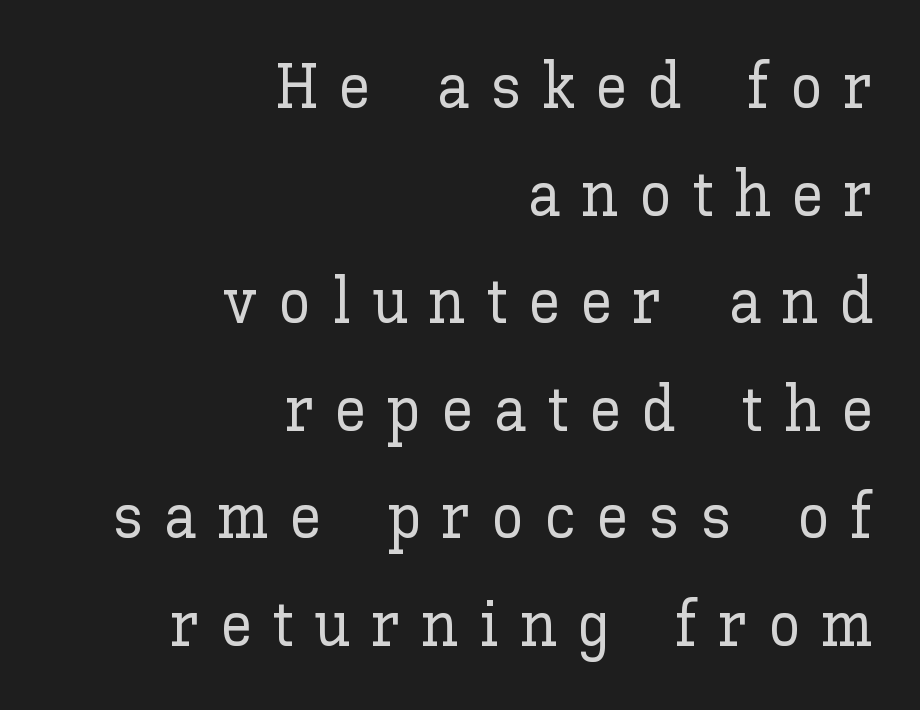
The gap between lines stays unmarked. This block has exactly the height ordinary leading produces. The letters advance in unequal steps, a hallmark of proportional type. When letters stand straight like this, we call the style roman or upright.
